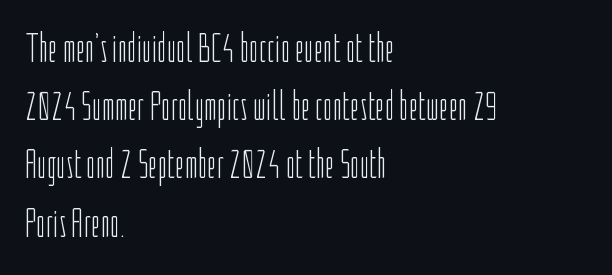
{"serif": "no", "italic": "no", "bold": "no", "weight": "light", "width": "condensed", "stroke_contrast": "low", "x_height": "medium", "monospaced": "no", "underline": "no", "align": "left", "line_spacing": "normal", "line_spacing_ratio": 1.42, "letter_spacing": "normal", "letter_spacing_em": 0.0, "glyph_px": 41}
